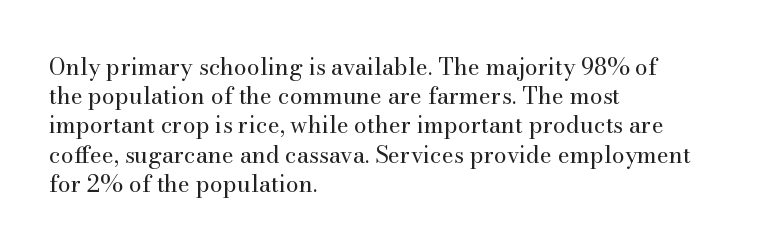
Q: Is the text bold? A: No.
Q: Is the text italic (slanted)? A: No, it is upright.
Q: Is the text underlined? A: No.
Q: How is the paragraph aligned? A: Left-aligned.
Q: Is the spacing between letters normal or unusually wide? A: Normal.
Q: Is the spacing between lines tight, normal or loose? A: Normal.
